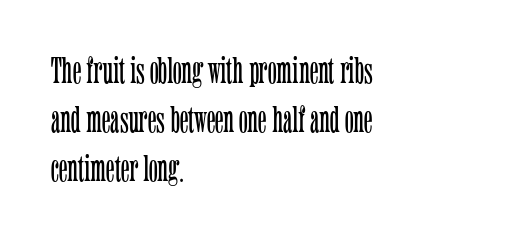
The image shows 37 px light, condensed serif type, upright; set left-aligned, normal line spacing (1.33x), normal letter spacing, not underlined; low stroke contrast and a medium x-height.
